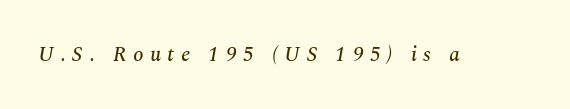
{"italic": "yes", "lean": "right", "slant_degrees": 10, "underline": "no", "letter_spacing": "wide", "letter_spacing_em": 0.31, "glyph_px": 21}
